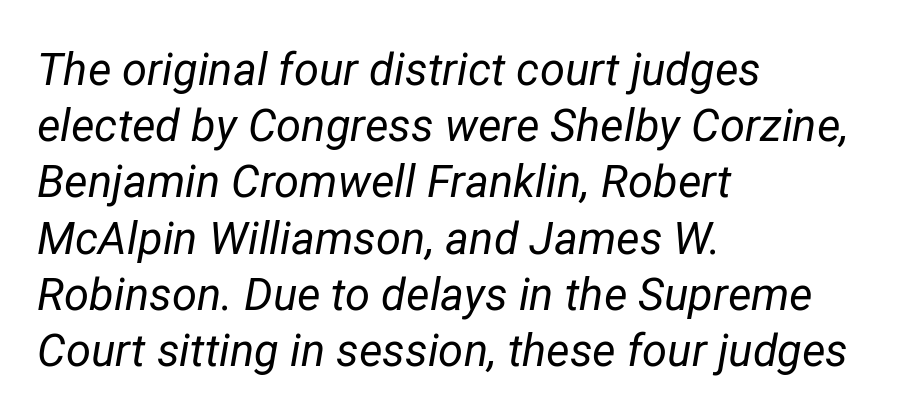
{"italic": "yes", "lean": "right", "slant_degrees": 12, "bold": "no", "weight": "regular", "width": "normal", "stroke_contrast": "low", "x_height": "medium", "monospaced": "no", "underline": "no", "align": "left", "line_spacing": "normal", "line_spacing_ratio": 1.25, "letter_spacing": "normal", "letter_spacing_em": 0.0, "glyph_px": 45}
